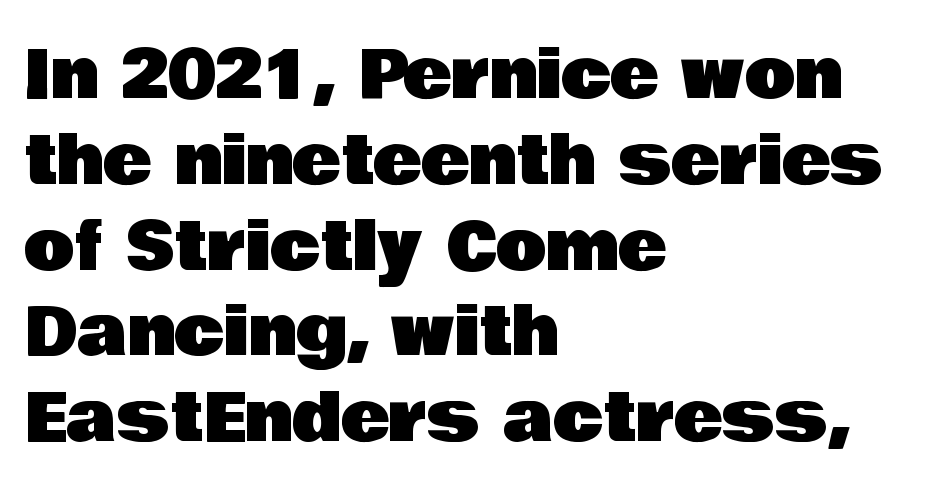
The image shows 66 px sans-serif type, upright; set left-aligned, normal line spacing (1.3x), normal letter spacing, not underlined; low stroke contrast and a large x-height.
